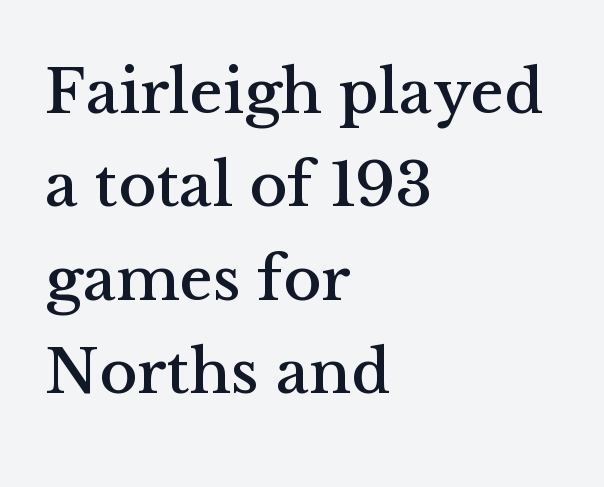
Horizontal bands of white between lines are of average thickness. When letters stand straight like this, we call the style roman or upright. One-word summary of the alignment: left. Check under the words: just untouched page. Varying glyph widths throughout — classic text-font behaviour.
